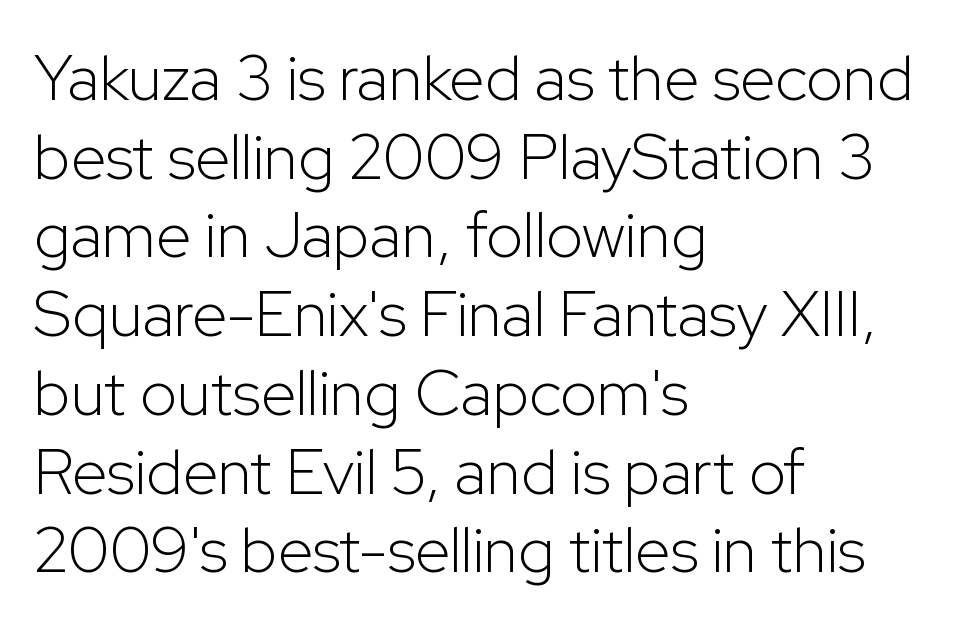
Q: Is the text bold? A: No.
Q: Is the text italic (slanted)? A: No, it is upright.
Q: Is the typeface a serif or a sans-serif typeface? A: Sans-serif.
Q: Is the text underlined? A: No.
Q: How is the paragraph aligned? A: Left-aligned.
Q: Is the spacing between letters normal or unusually wide? A: Normal.
Q: Width (condensed, normal, or wide)? A: Normal.
Q: Stroke contrast? A: Low.
Q: x-height? A: Medium.
Q: Monospaced? A: No.
